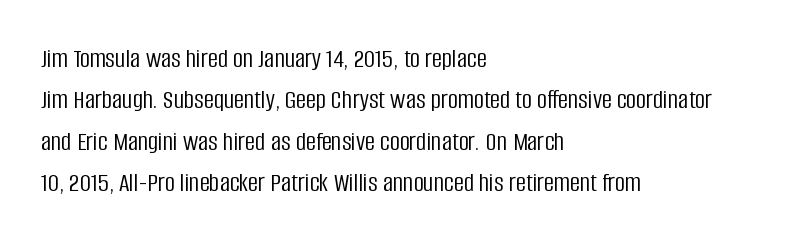
Vertical spacing — default. A light-to-regular cut is what we see here. This rendering employs a face without finishing strokes, i.e., a sans-serif. Just letters on the line, the space beneath them empty.
